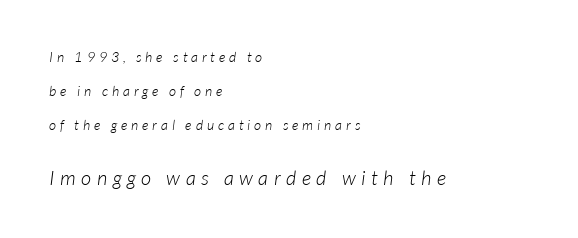
Each stroke keeps to a modest, everyday thickness or less. Rows of type keep a wide berth in the vertical direction. Inter-character spacing is expanded well beyond the font's built-in metrics. The face used here appears at its bigger size in the lower chunk. Nobody drew a line under any word here.
